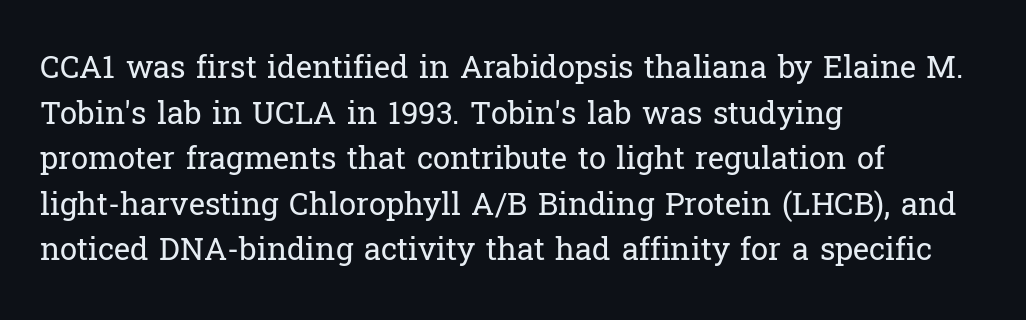
The line-height multiplier appears to be the usual default. The baseline area is clear. Typographically, this falls in the serif category. The lettering stays uniformly vertical, giving the passage a roman look. The passage shown is typed in a proportional face where columns would drift. The rag falls on the right side of this text block.
